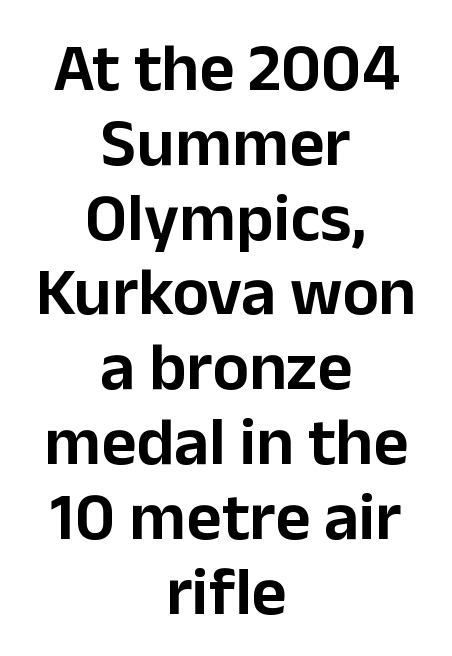
Line starts and ends both wander, symmetrically. You could barely slide anything between these rows. Words appear dense and cohesive because spacing is normal. To sum up the face: it is a sans, with no serifs.
